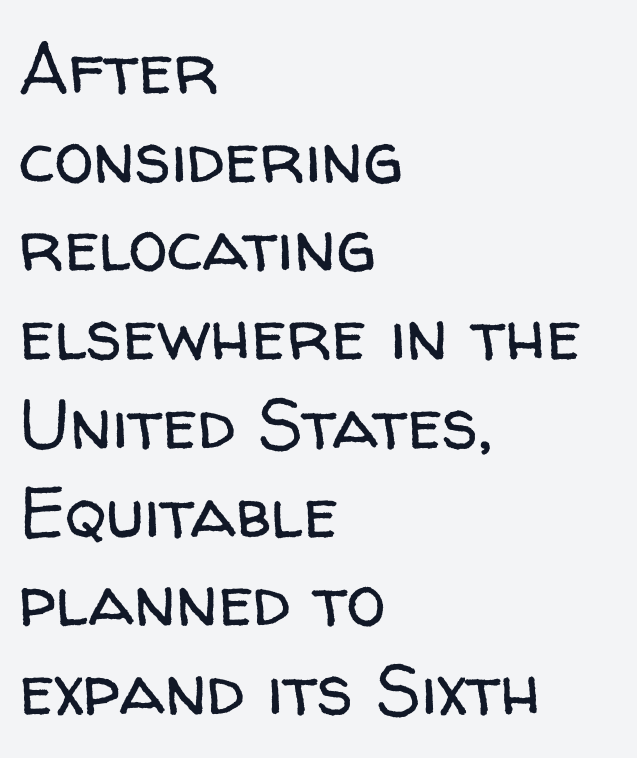
The image shows 71 px regular-weight sans-serif type, upright; set left-aligned, normal line spacing (1.25x), normal letter spacing, not underlined; low stroke contrast and a medium x-height.
